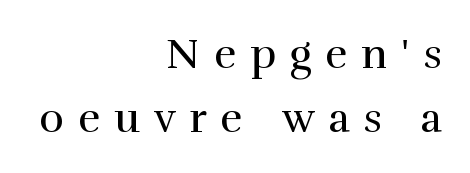
The designer went with a serif here, giving each stem small feet. A clean baseline with only descenders dipping below it. The tracking reads as deliberately expanded to a designer's eye. Visually the block forms a straight wall on the right and a jagged coastline on the left.
